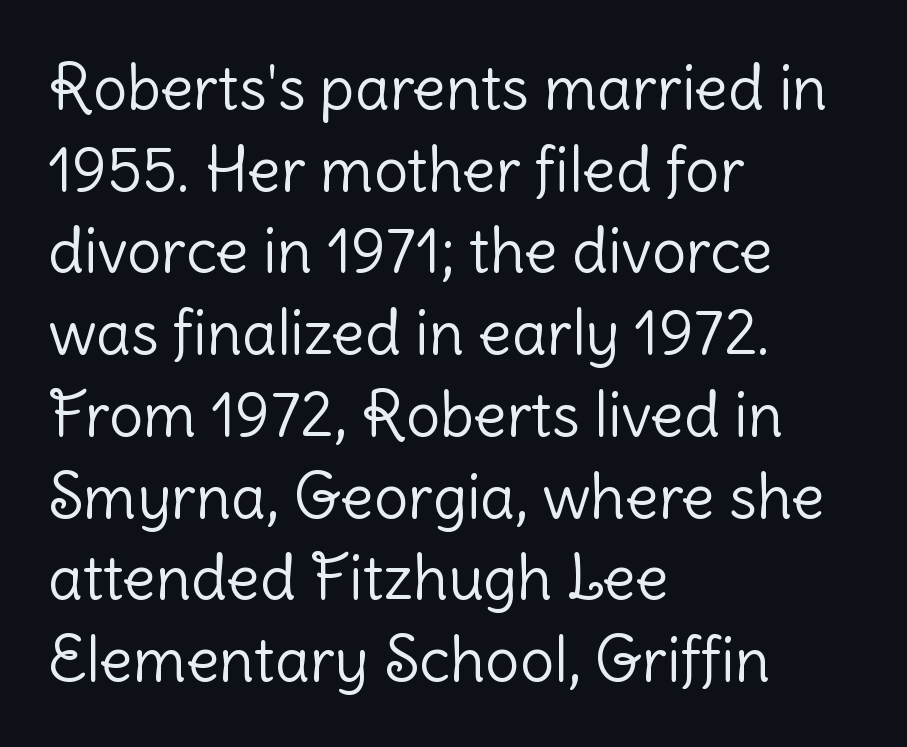
Q: Is the text bold? A: No.
Q: Is the text italic (slanted)? A: No, it is upright.
Q: Is the typeface a serif or a sans-serif typeface? A: Sans-serif.
Q: Is the text underlined? A: No.
Q: How is the paragraph aligned? A: Left-aligned.
Q: Is the spacing between letters normal or unusually wide? A: Normal.
Q: Is the spacing between lines tight, normal or loose? A: Normal.
Q: Width (condensed, normal, or wide)? A: Normal.
Q: Stroke contrast? A: Low.
Q: x-height? A: Medium.
Q: Monospaced? A: No.
